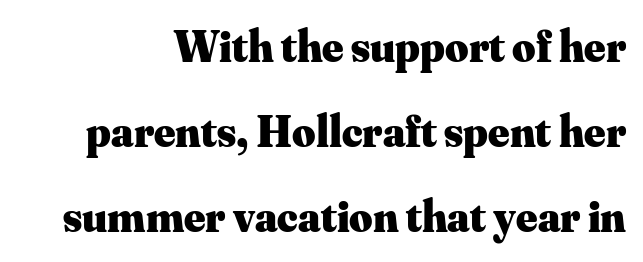
Q: Is the text bold? A: Yes.
Q: Is the text italic (slanted)? A: No, it is upright.
Q: Is the typeface a serif or a sans-serif typeface? A: Serif.
Q: Is the text underlined? A: No.
Q: Is the spacing between letters normal or unusually wide? A: Normal.
Q: Width (condensed, normal, or wide)? A: Normal.
Q: Stroke contrast? A: Medium.
Q: x-height? A: Small.
Q: Monospaced? A: No.
